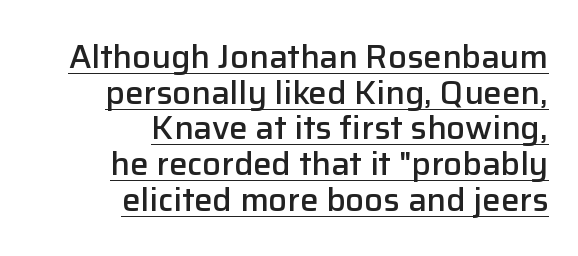
The image shows 33 px semibold sans-serif type, upright; set right-aligned, tight line spacing (1.08x), normal letter spacing, underlined; low stroke contrast and a medium x-height.
